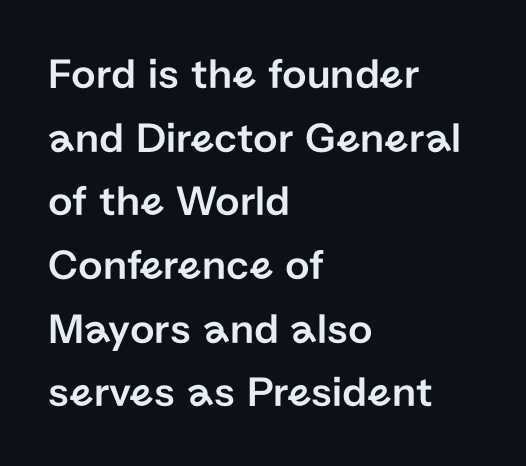
{"serif": "no", "italic": "no", "width": "normal", "stroke_contrast": "low", "x_height": "medium", "monospaced": "no", "underline": "no", "align": "left", "line_spacing": "normal", "line_spacing_ratio": 1.48, "letter_spacing": "normal", "letter_spacing_em": 0.0, "glyph_px": 43}
